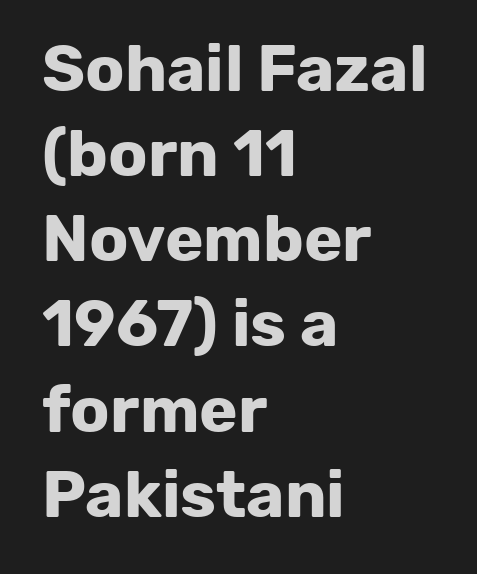
{"serif": "no", "italic": "no", "bold": "yes", "weight": "bold", "width": "normal", "stroke_contrast": "low", "x_height": "medium", "monospaced": "no", "underline": "no", "align": "left", "line_spacing": "normal", "line_spacing_ratio": 1.31, "letter_spacing": "normal", "letter_spacing_em": 0.0, "glyph_px": 65}
